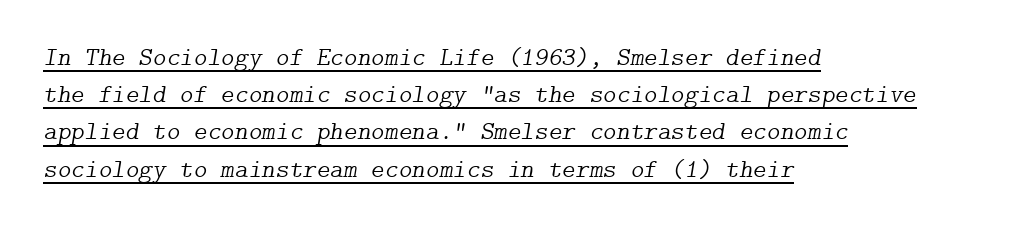
A baseline rule has been typeset under these characters. The gaps between neighbouring characters are ordinary and unremarkable. This sample uses an oblique cut, with every glyph tilted off the vertical. A quiet, ordinary-to-light weight characterises the typeface. Typeset ragged right — the left edge is the straight one.
